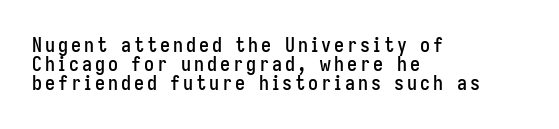
Q: Is the text italic (slanted)? A: No, it is upright.
Q: Is the text underlined? A: No.
Q: How is the paragraph aligned? A: Left-aligned.
Q: Is the spacing between lines tight, normal or loose? A: Tight.
